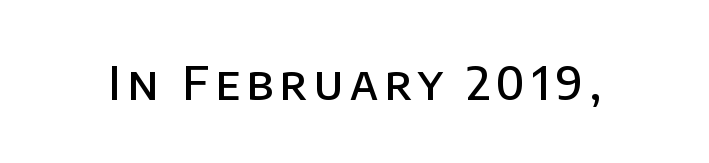
No feet cap the strokes, marking this as sans-serif type. The face used here is proportionally spaced, like ordinary book or web type. Style check: upright. The strip under each line holds only bare page.
